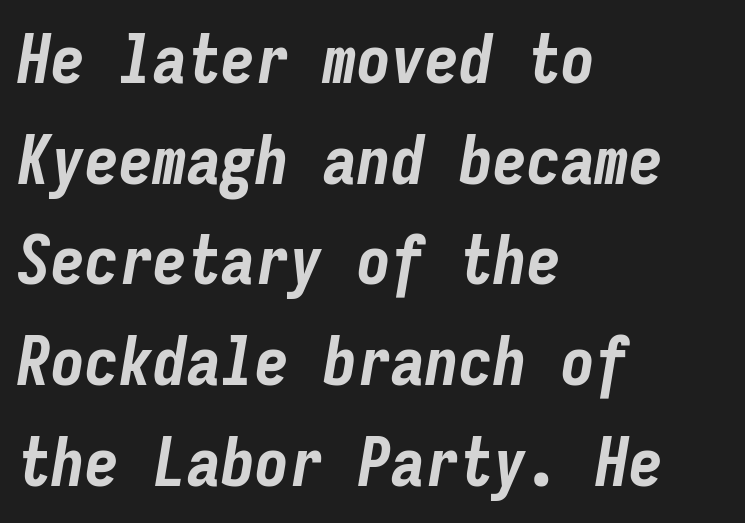
{"italic": "yes", "lean": "right", "slant_degrees": 9, "bold": "yes", "weight": "bold", "width": "condensed", "stroke_contrast": "low", "x_height": "medium", "monospaced": "yes", "underline": "no", "align": "left", "line_spacing": "normal", "line_spacing_ratio": 1.48, "letter_spacing": "normal", "letter_spacing_em": 0.0, "glyph_px": 68}
